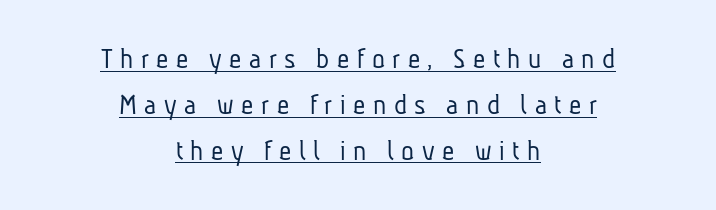
Q: Is the text bold? A: No.
Q: Is the typeface a serif or a sans-serif typeface? A: Sans-serif.
Q: Is the text underlined? A: Yes.
Q: How is the paragraph aligned? A: Centered.
Q: Is the spacing between letters normal or unusually wide? A: Unusually wide.
Q: Is the spacing between lines tight, normal or loose? A: Normal.
Q: Width (condensed, normal, or wide)? A: Condensed.
Q: Stroke contrast? A: Low.
Q: x-height? A: Medium.
Q: Monospaced? A: No.
